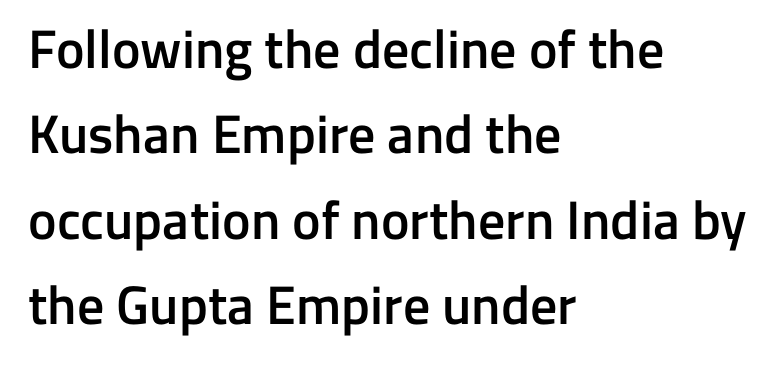
This is sans-serif lettering, the kind often seen on screens and signage. A bit beefed up — I'd call it semibold rather than bold. Does extra space separate the letters? No, they use regular spacing. Is this a fixed-width face? No — the glyphs have proportional, varying widths. Baseline-to-baseline distance is the conventional proportion of letter height.
